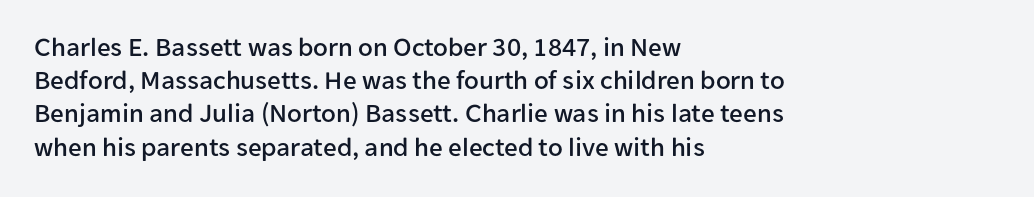
Every row of glyphs begins at an identical x-position on the left. These lines were composed using upright roman letters. Standard letterfit; no display-style spreading of the glyphs. The glyphs are unaccompanied by any horizontal stroke below them.
